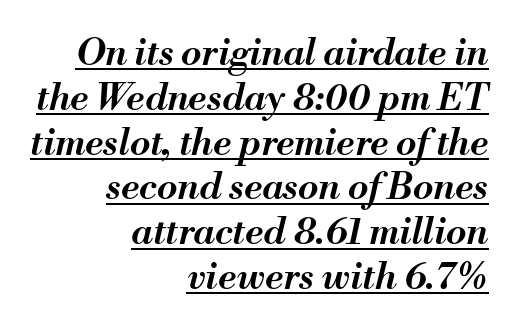
The image shows 37 px semibold type, italic (leaning right); set right-aligned, line spacing 1.21x, normal letter spacing, underlined; medium stroke contrast and a small x-height.
